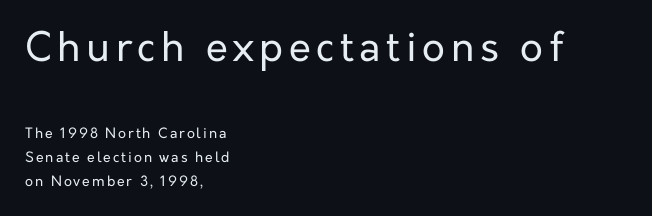
Q: Is the text bold? A: No.
Q: Is the text italic (slanted)? A: No, it is upright.
Q: Is the typeface a serif or a sans-serif typeface? A: Sans-serif.
Q: Is the text underlined? A: No.
Q: How is the paragraph aligned? A: Left-aligned.
Q: Is the spacing between lines tight, normal or loose? A: Normal.
Q: Which block of text is set in a larger size, the first (top) or the second (bottom)? A: The first (top) one.
Q: Width (condensed, normal, or wide)? A: Normal.
Q: Stroke contrast? A: Low.
Q: x-height? A: Medium.
Q: Monospaced? A: No.
